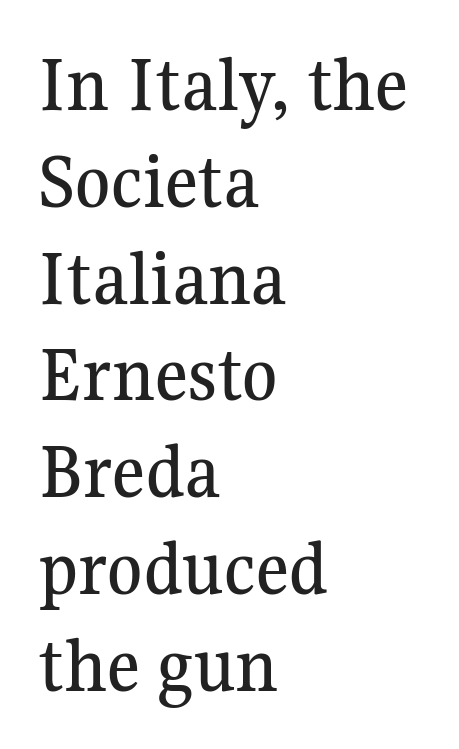
{"serif": "yes", "italic": "no", "width": "normal", "stroke_contrast": "medium", "x_height": "medium", "monospaced": "no", "underline": "no", "align": "left", "line_spacing_ratio": 1.21, "letter_spacing": "normal", "letter_spacing_em": 0.0, "glyph_px": 80}
